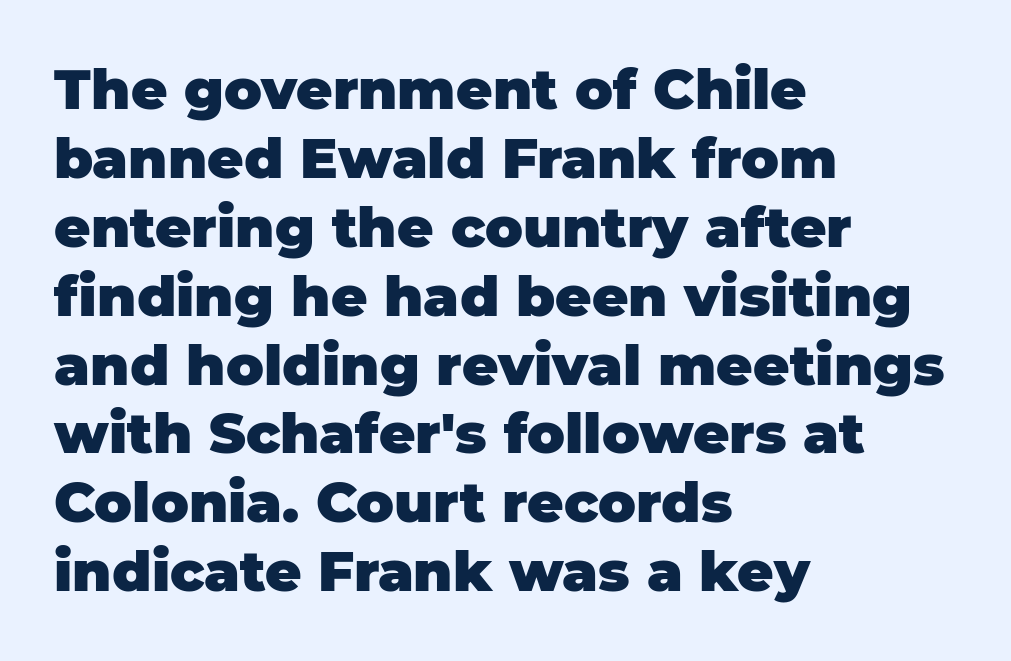
The image shows 56 px heavy sans-serif type, upright; set left-aligned, line spacing 1.23x, normal letter spacing, not underlined; low stroke contrast and a large x-height.
